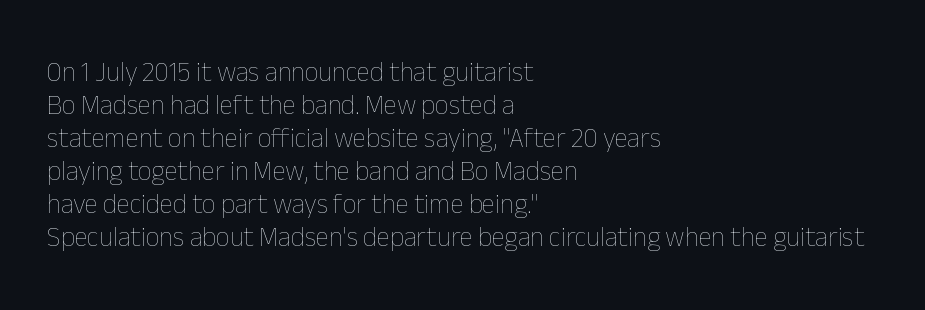
The image shows 27 px text type, upright; set left-aligned, line spacing 1.22x, normal letter spacing, not underlined.
